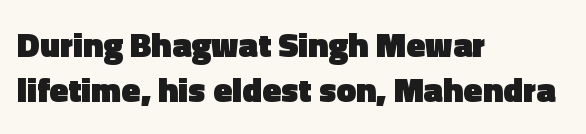
Quick note: interline space is typical. Descenders hang freely into open space. A typesetter would mark this as roman, not italic. Observe the absence of serifs on each vertical stroke in this sample. Letter spacing: default.
